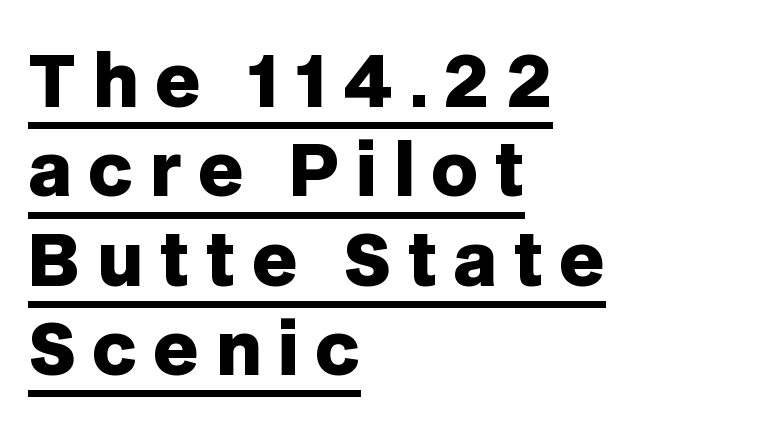
Check where the strokes stop: nothing finishes them off — pure sans. Looks like regular typesetting: each glyph gets only the width it needs. Posture: vertical. Does the leading feel generous? No, just average.
